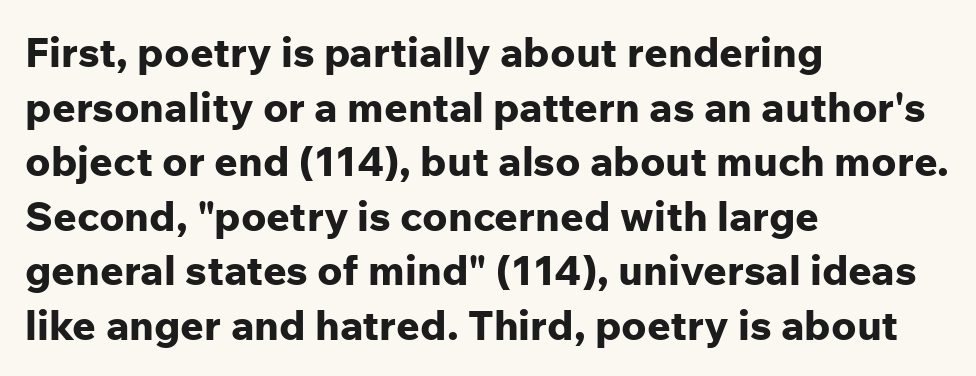
This rendering uses left alignment, leaving the right contour irregular. The glyphs in this specimen are sans serif. The letters stand upright; this is a roman face. The rendering uses natural spacing where letterforms have individual widths. Vertical spacing — default. Descenders are the only things crossing below the line.
